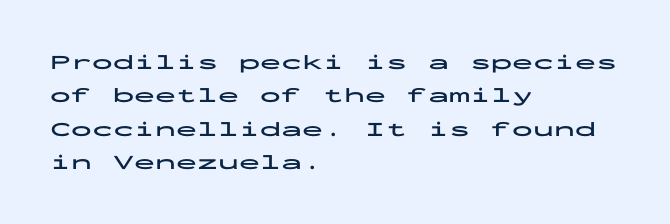
The image shows 21 px bold type, upright; set left-aligned, normal line spacing (1.59x), normal letter spacing, not underlined.
